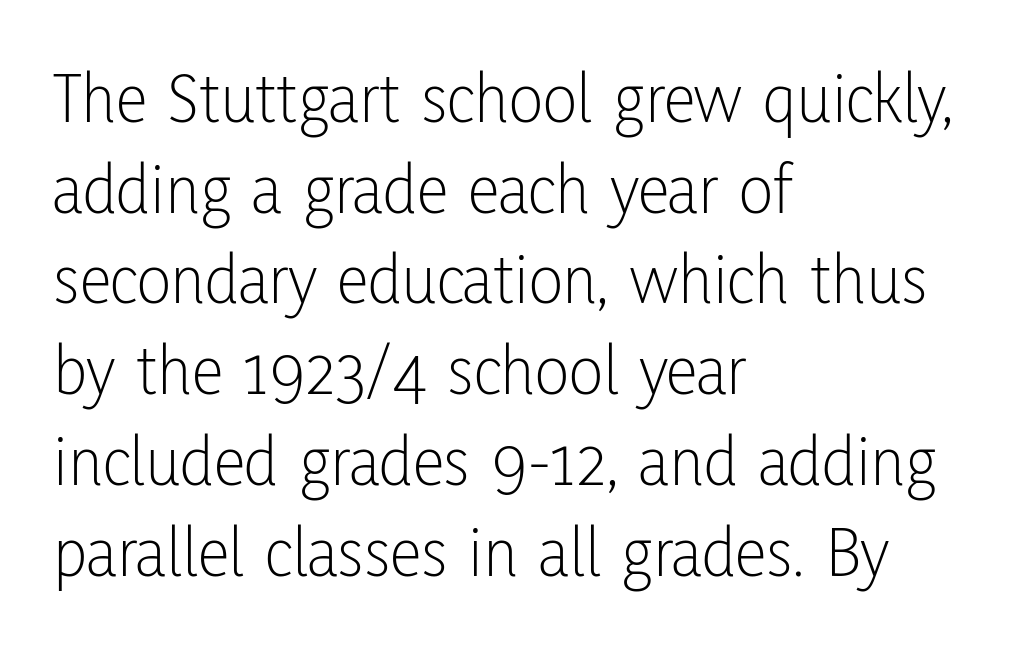
The image shows 72 px light, condensed sans-serif type, upright; set left-aligned, normal line spacing (1.26x), normal letter spacing, not underlined; low stroke contrast and a medium x-height.
